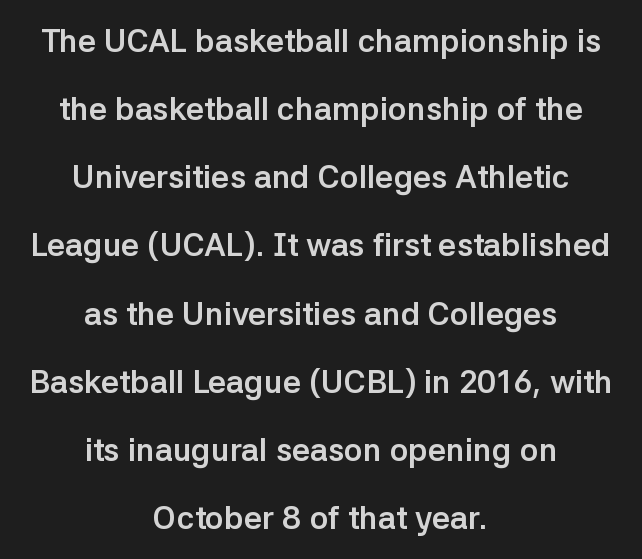
{"serif": "no", "italic": "no", "bold": "yes", "weight": "semibold", "width": "normal", "stroke_contrast": "low", "x_height": "medium", "monospaced": "no", "underline": "no", "align": "center", "line_spacing": "loose", "line_spacing_ratio": 2.13, "letter_spacing": "normal", "letter_spacing_em": 0.0, "glyph_px": 32}
